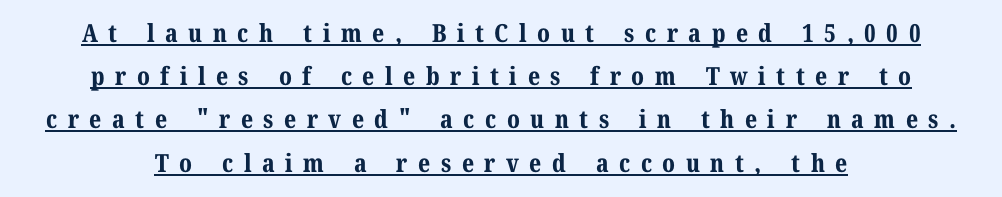
The image shows 25 px bold type, upright; set centered, line spacing 1.73x, unusually wide letter spacing (+0.42 em), underlined.
